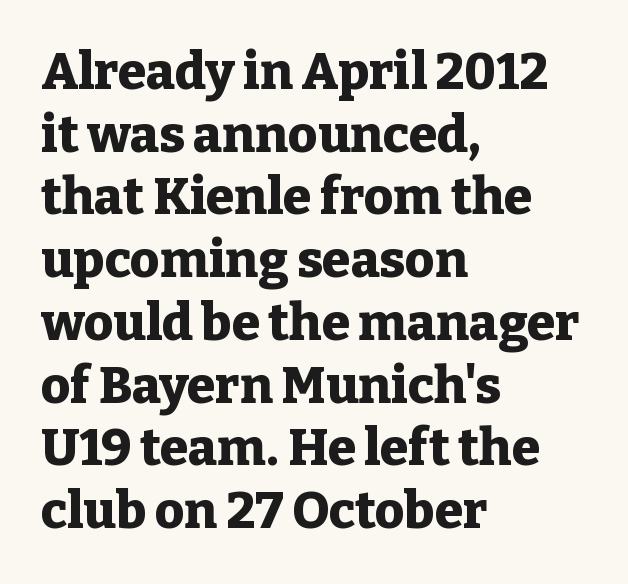
Q: Is the text bold? A: Yes.
Q: Is the text italic (slanted)? A: No, it is upright.
Q: Is the typeface a serif or a sans-serif typeface? A: Serif.
Q: Is the text underlined? A: No.
Q: How is the paragraph aligned? A: Left-aligned.
Q: Is the spacing between letters normal or unusually wide? A: Normal.
Q: Width (condensed, normal, or wide)? A: Normal.
Q: Stroke contrast? A: Low.
Q: x-height? A: Medium.
Q: Monospaced? A: No.
